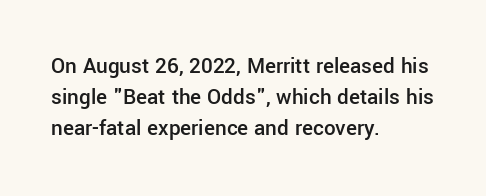
{"italic": "no", "bold": "semi", "underline": "no", "align": "left", "line_spacing": "normal", "line_spacing_ratio": 1.35, "letter_spacing": "normal", "letter_spacing_em": 0.0, "glyph_px": 23}
